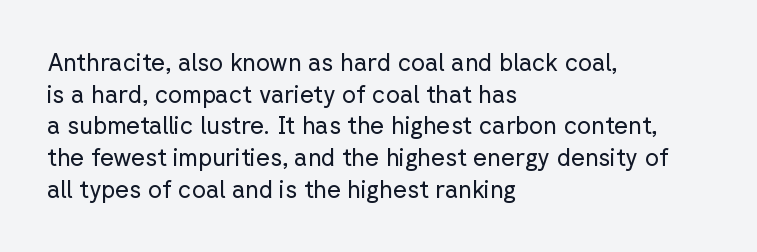
Q: Is the text bold? A: No.
Q: Is the text italic (slanted)? A: No, it is upright.
Q: Is the text underlined? A: No.
Q: How is the paragraph aligned? A: Left-aligned.
Q: Is the spacing between letters normal or unusually wide? A: Normal.
Q: Is the spacing between lines tight, normal or loose? A: Normal.
